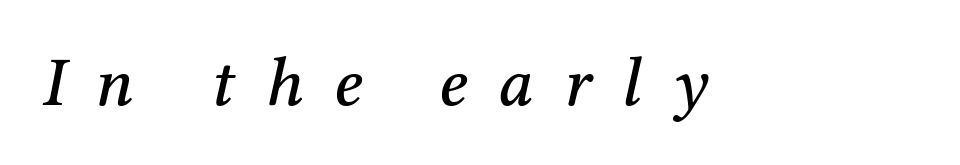
Unmarked baselines from the first word to the last. The tracking jumps out immediately: characters are airy and widely separated. Spacing verdict: proportional, widths tailored to each character. Style check: oblique. Letterform terminals end in serifs throughout the passage.
